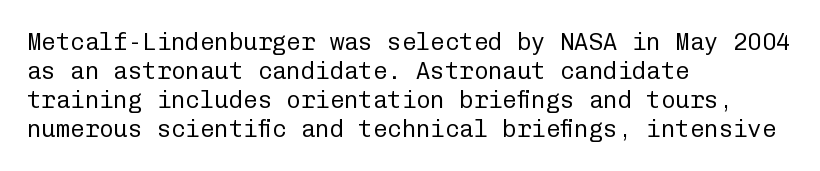
The strokes carry an ordinary text weight at most. Default kerning and tracking; the words read as compact shapes. The gap between lines stays unmarked. Does the lettering tilt? It doesn't — this is upright.
